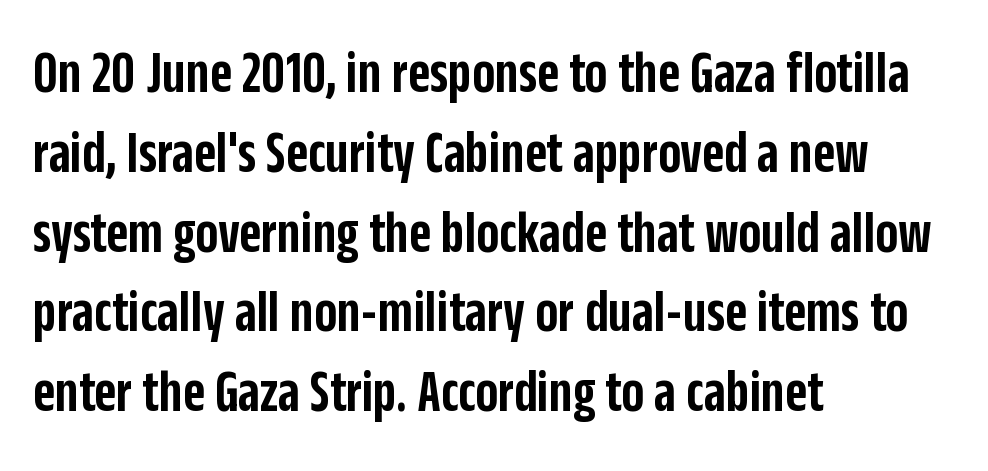
{"serif": "no", "italic": "no", "bold": "semi", "weight": "semibold", "width": "condensed", "stroke_contrast": "low", "x_height": "large", "monospaced": "no", "underline": "no", "align": "left", "line_spacing": "normal", "line_spacing_ratio": 1.33, "letter_spacing": "normal", "letter_spacing_em": 0.0, "glyph_px": 60}
